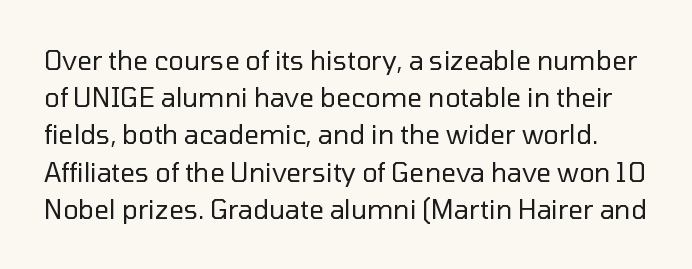
Q: Is the text bold? A: No.
Q: Is the text italic (slanted)? A: No, it is upright.
Q: Is the text underlined? A: No.
Q: Is the spacing between letters normal or unusually wide? A: Normal.
Q: Is the spacing between lines tight, normal or loose? A: Normal.
